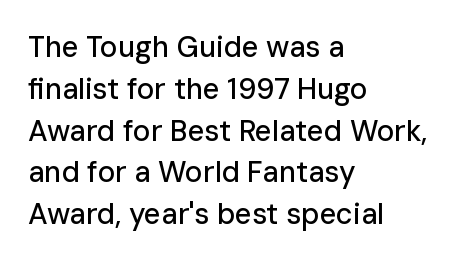
Q: Is the text italic (slanted)? A: No, it is upright.
Q: Is the typeface a serif or a sans-serif typeface? A: Sans-serif.
Q: Is the text underlined? A: No.
Q: How is the paragraph aligned? A: Left-aligned.
Q: Is the spacing between letters normal or unusually wide? A: Normal.
Q: Is the spacing between lines tight, normal or loose? A: Normal.
Q: Width (condensed, normal, or wide)? A: Normal.
Q: Stroke contrast? A: Low.
Q: x-height? A: Medium.
Q: Monospaced? A: No.
